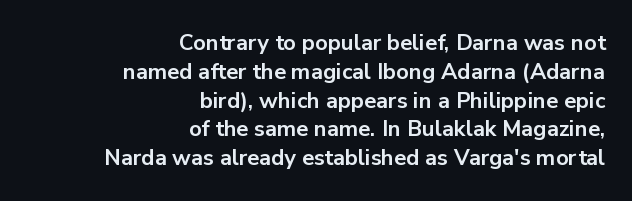
{"italic": "no", "bold": "yes", "underline": "no", "align": "right", "line_spacing": "normal", "line_spacing_ratio": 1.31, "letter_spacing": "normal", "letter_spacing_em": 0.0, "glyph_px": 22}
